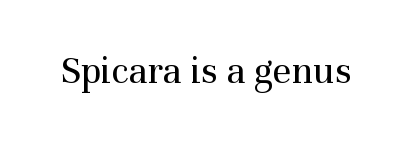
Q: Is the text bold? A: No.
Q: Is the text italic (slanted)? A: No, it is upright.
Q: Is the typeface a serif or a sans-serif typeface? A: Serif.
Q: Is the text underlined? A: No.
Q: Is the spacing between letters normal or unusually wide? A: Normal.
Q: Width (condensed, normal, or wide)? A: Normal.
Q: Stroke contrast? A: Medium.
Q: x-height? A: Medium.
Q: Monospaced? A: No.
